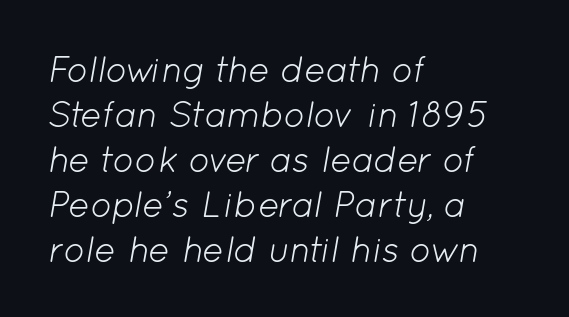
{"italic": "yes", "lean": "right", "slant_degrees": 12, "bold": "no", "weight": "light", "width": "normal", "stroke_contrast": "low", "x_height": "medium", "monospaced": "no", "underline": "no", "align": "left", "line_spacing": "normal", "line_spacing_ratio": 1.25, "letter_spacing": "normal", "letter_spacing_em": 0.0, "glyph_px": 36}
